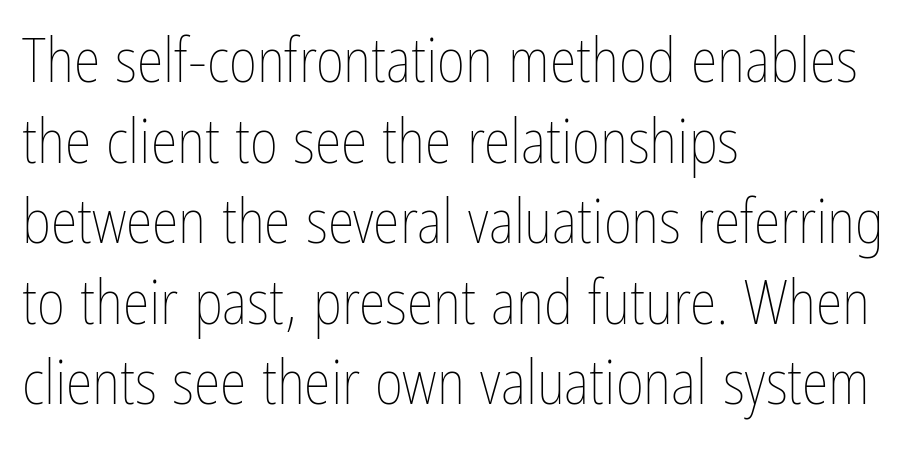
{"italic": "no", "bold": "no", "weight": "thin", "width": "condensed", "stroke_contrast": "low", "x_height": "medium", "monospaced": "no", "underline": "no", "align": "left", "line_spacing": "normal", "line_spacing_ratio": 1.32, "letter_spacing": "normal", "letter_spacing_em": 0.0, "glyph_px": 61}
